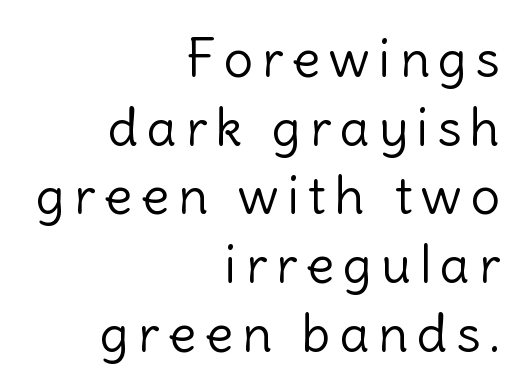
{"serif": "no", "italic": "no", "bold": "no", "weight": "light", "width": "normal", "x_height": "medium", "monospaced": "no", "underline": "no", "align": "right", "line_spacing": "normal", "line_spacing_ratio": 1.32, "glyph_px": 52}
